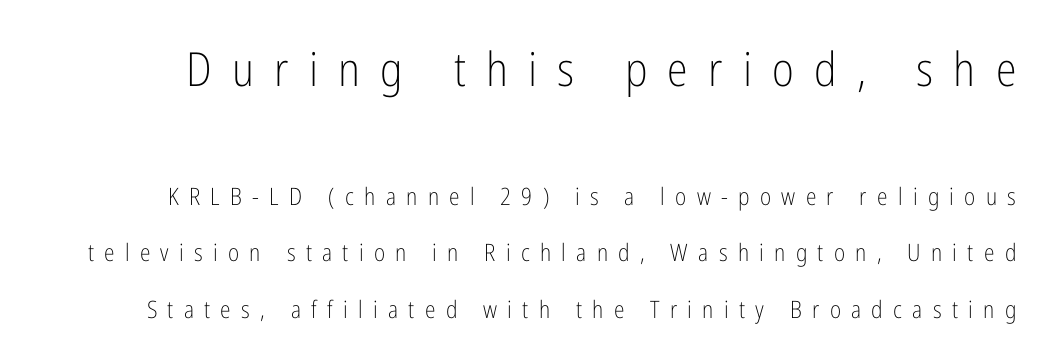
Q: Is the text bold? A: No.
Q: Is the text italic (slanted)? A: No, it is upright.
Q: Is the typeface a serif or a sans-serif typeface? A: Sans-serif.
Q: Is the text underlined? A: No.
Q: Is the spacing between letters normal or unusually wide? A: Unusually wide.
Q: Is the spacing between lines tight, normal or loose? A: Loose.
Q: Which block of text is set in a larger size, the first (top) or the second (bottom)? A: The first (top) one.
Q: Width (condensed, normal, or wide)? A: Condensed.
Q: Stroke contrast? A: Low.
Q: x-height? A: Medium.
Q: Monospaced? A: No.
